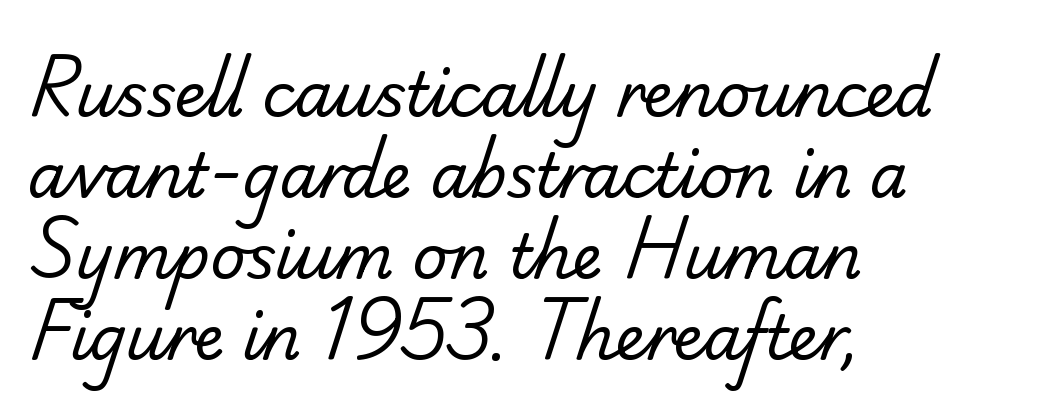
{"serif": "no", "bold": "no", "weight": "regular", "width": "normal", "stroke_contrast": "low", "x_height": "small", "monospaced": "no", "underline": "no", "align": "left", "line_spacing": "normal", "line_spacing_ratio": 1.33, "letter_spacing": "normal", "letter_spacing_em": 0.0, "glyph_px": 61}
